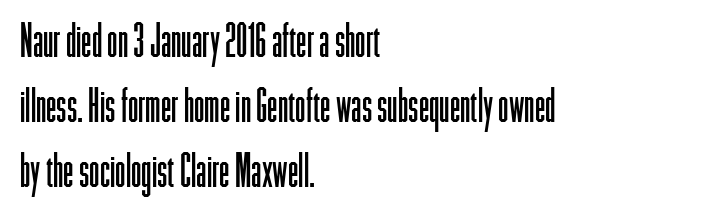
{"serif": "no", "italic": "no", "bold": "no", "weight": "light", "width": "condensed", "stroke_contrast": "low", "x_height": "medium", "monospaced": "no", "underline": "no", "align": "left", "line_spacing": "normal", "line_spacing_ratio": 1.38, "letter_spacing": "normal", "letter_spacing_em": 0.0, "glyph_px": 47}
